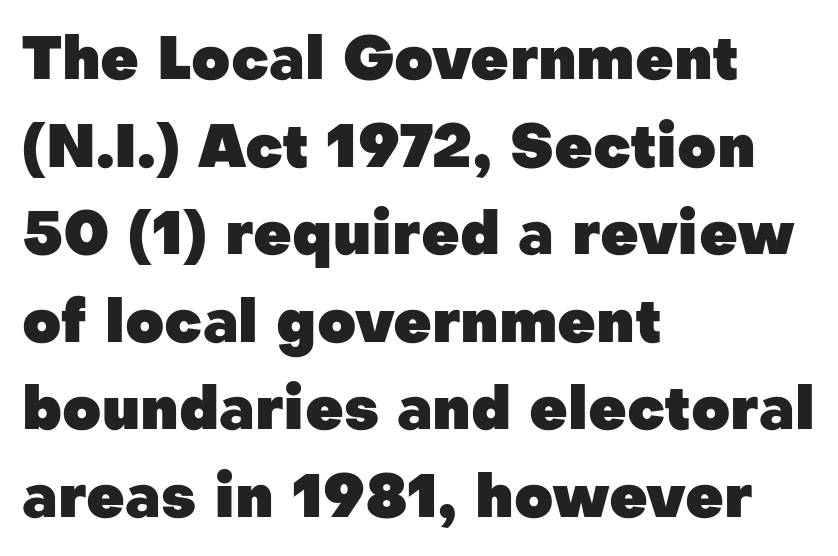
Leading: standard. What stands out about the letter spacing? Nothing — it is the standard amount. This is the regular roman posture of the typeface. The rendering uses natural spacing where letterforms have individual widths.
